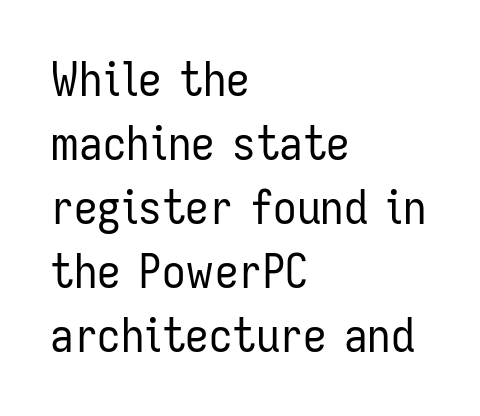
The image shows 47 px regular-weight, condensed sans-serif type, upright; set left-aligned, normal line spacing (1.36x), normal letter spacing, not underlined; low stroke contrast and a medium x-height.
